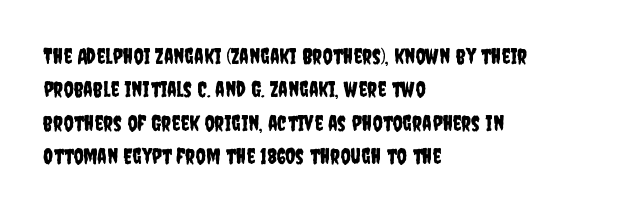
{"italic": "no", "underline": "no", "align": "left", "line_spacing": "normal", "line_spacing_ratio": 1.52, "letter_spacing": "normal", "letter_spacing_em": 0.0, "glyph_px": 22}
